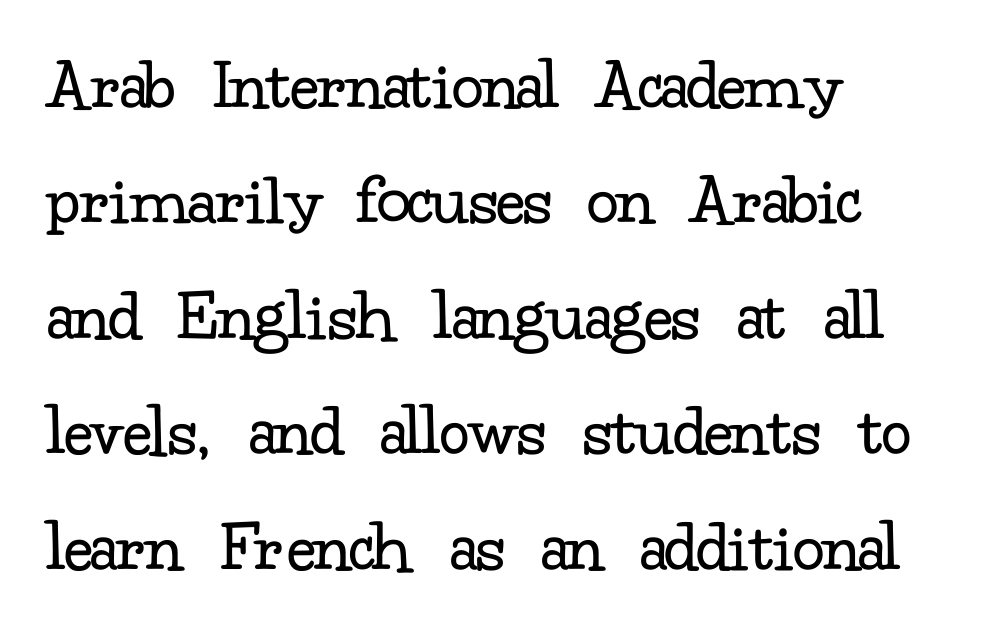
Q: Is the text bold? A: No.
Q: Is the text italic (slanted)? A: No, it is upright.
Q: Is the typeface a serif or a sans-serif typeface? A: Serif.
Q: Is the text underlined? A: No.
Q: How is the paragraph aligned? A: Left-aligned.
Q: Is the spacing between letters normal or unusually wide? A: Normal.
Q: Is the spacing between lines tight, normal or loose? A: Normal.
Q: Width (condensed, normal, or wide)? A: Normal.
Q: Stroke contrast? A: Low.
Q: x-height? A: Small.
Q: Monospaced? A: No.
